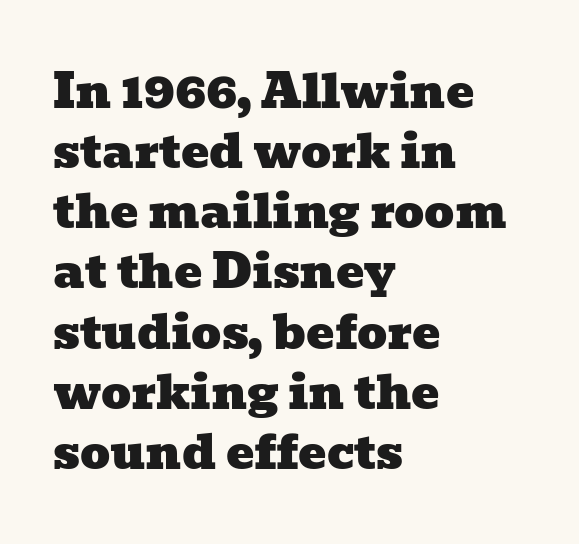
The image shows 47 px wide serif type; set left-aligned, normal line spacing (1.28x), normal letter spacing, not underlined; low stroke contrast and a medium x-height.
